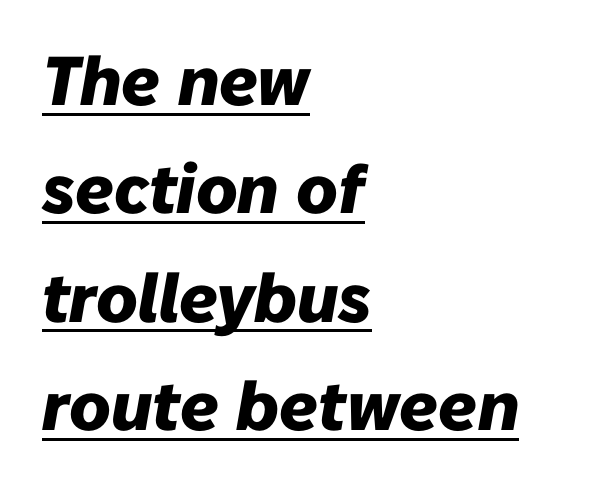
Q: Is the text bold? A: Yes.
Q: Is the text italic (slanted)? A: Yes, it leans right by about 10 degrees.
Q: Is the text underlined? A: Yes.
Q: How is the paragraph aligned? A: Left-aligned.
Q: Is the spacing between letters normal or unusually wide? A: Normal.
Q: Is the spacing between lines tight, normal or loose? A: Normal.
Q: Width (condensed, normal, or wide)? A: Normal.
Q: Stroke contrast? A: Low.
Q: x-height? A: Medium.
Q: Monospaced? A: No.
